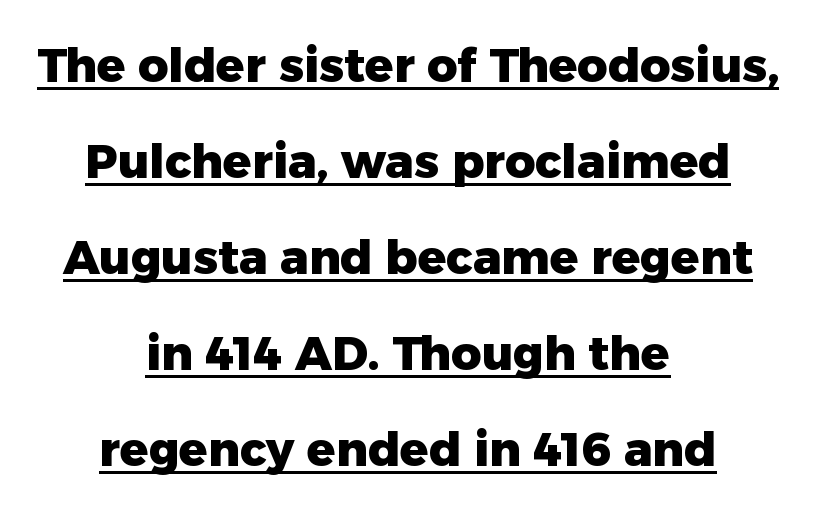
Q: Is the text bold? A: Yes.
Q: Is the text italic (slanted)? A: No, it is upright.
Q: Is the typeface a serif or a sans-serif typeface? A: Sans-serif.
Q: Is the text underlined? A: Yes.
Q: How is the paragraph aligned? A: Centered.
Q: Is the spacing between letters normal or unusually wide? A: Normal.
Q: Is the spacing between lines tight, normal or loose? A: Loose.
Q: Width (condensed, normal, or wide)? A: Normal.
Q: Stroke contrast? A: Low.
Q: x-height? A: Medium.
Q: Monospaced? A: No.
